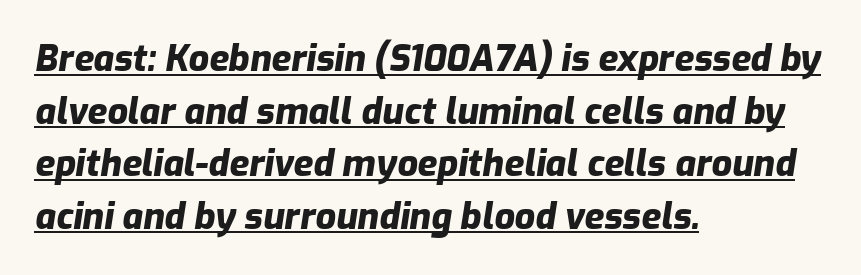
The letters advance in unequal steps, a hallmark of proportional type. The font is running at its bold setting. Each line starts at the same left margin while the right side varies. This is underlined copy, the kind a proofreader might mark for attention. What's the leading like? Ordinary, nothing unusual.
